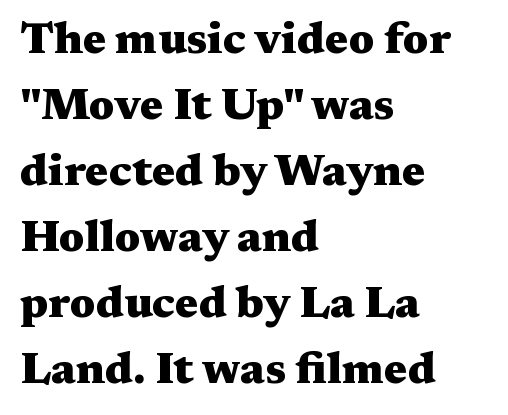
The image shows 44 px heavy, wide serif type, upright; set left-aligned, normal line spacing (1.5x), normal letter spacing, not underlined; medium stroke contrast and a medium x-height.
